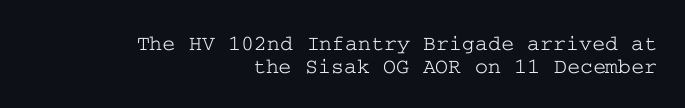
Short and long lines alike share a common ending point at right. Tightly led — the rows are bunched. The string is rendered with underlining switched off. If you drew a line through each stem, it would be perfectly vertical. Default kerning and tracking; the words read as compact shapes.
